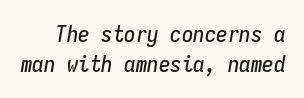
The image shows 23 px text type, italic (leaning right); set normal line spacing (1.3x), normal letter spacing, not underlined.
